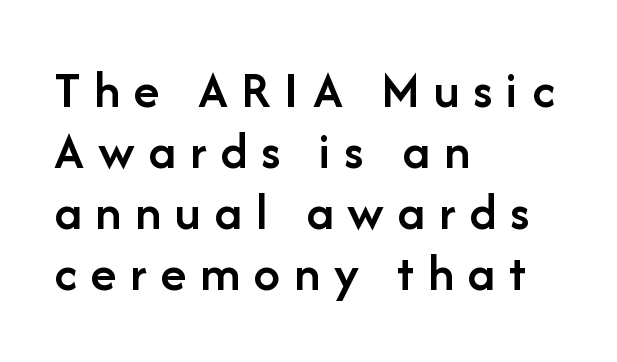
{"serif": "no", "italic": "no", "bold": "semi", "weight": "semibold", "width": "normal", "stroke_contrast": "low", "x_height": "medium", "monospaced": "no", "underline": "no", "align": "left", "line_spacing": "tight", "line_spacing_ratio": 1.15, "letter_spacing": "wide", "letter_spacing_em": 0.26, "glyph_px": 53}
